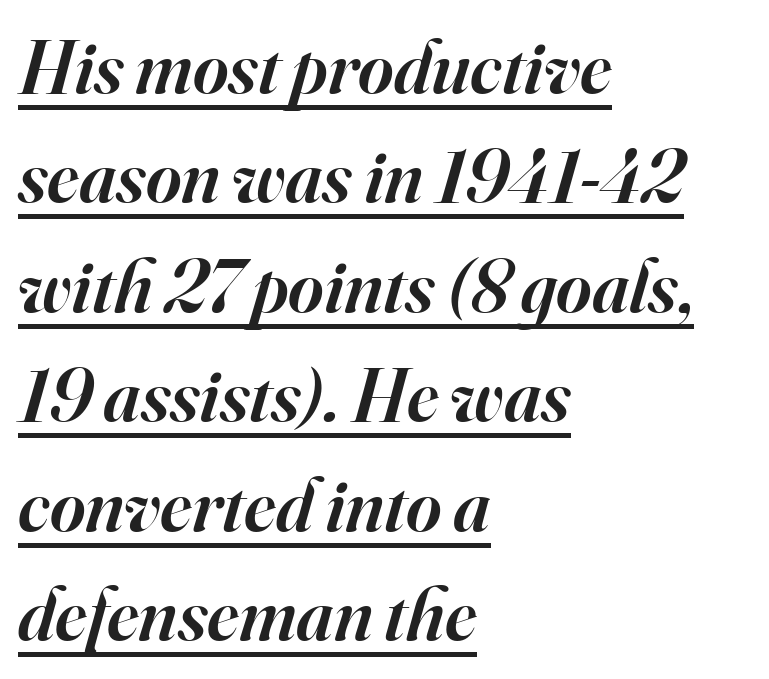
The typesetter chose a ragged-right arrangement here. One glance says typical: line gaps are just what's usual. Serif or sans? Serif — the stroke terminals have little feet. Strokes here are thickened, but only to semibold level. Somebody hit Ctrl+U on this one — the words are underlined.
